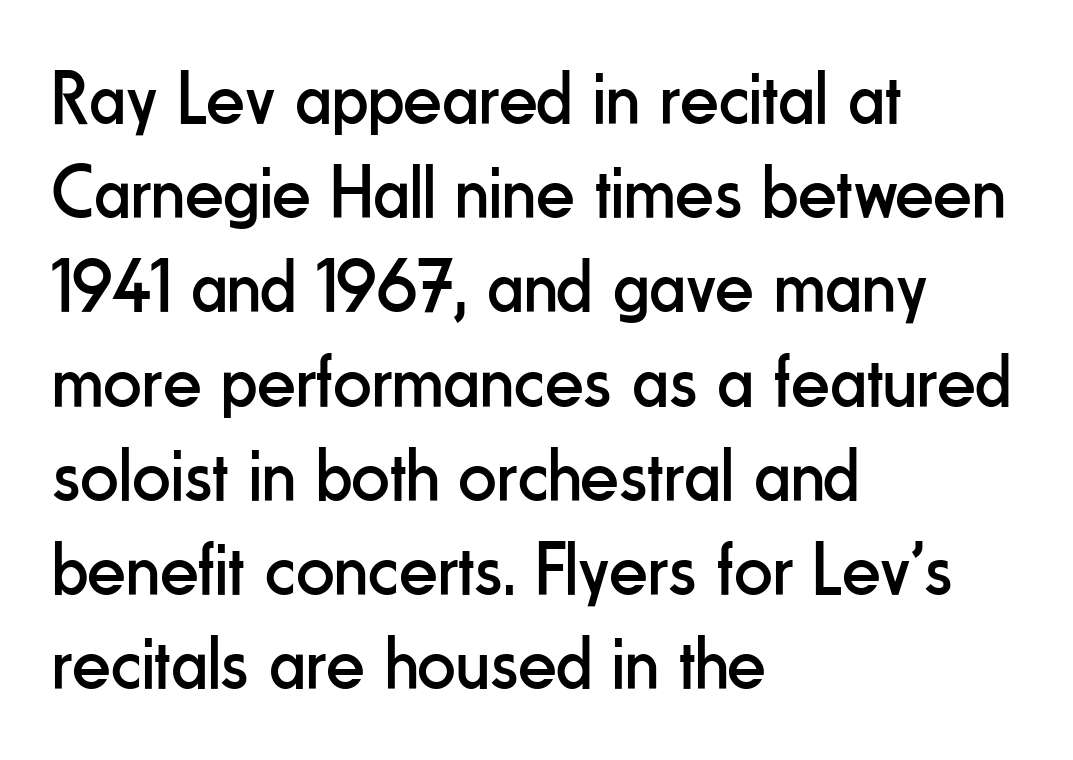
Q: Is the text bold? A: No.
Q: Is the text italic (slanted)? A: No, it is upright.
Q: Is the typeface a serif or a sans-serif typeface? A: Sans-serif.
Q: Is the text underlined? A: No.
Q: How is the paragraph aligned? A: Left-aligned.
Q: Is the spacing between letters normal or unusually wide? A: Normal.
Q: Width (condensed, normal, or wide)? A: Condensed.
Q: Stroke contrast? A: Low.
Q: x-height? A: Small.
Q: Monospaced? A: No.
